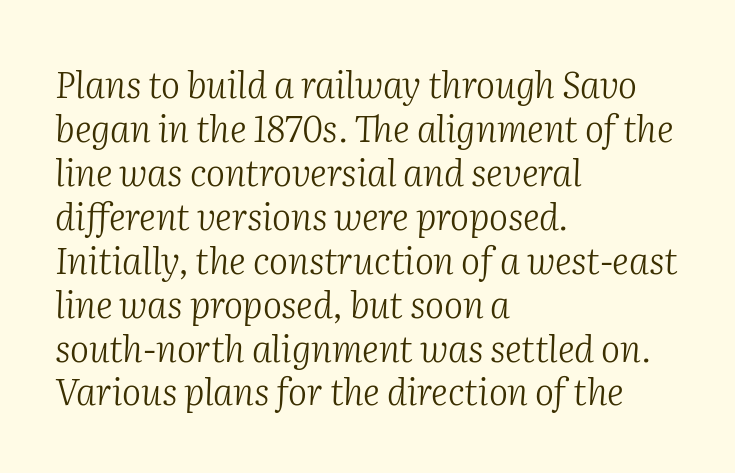
Every character sits at an angle, as italics do. Typeset ragged right — the left edge is the straight one. Nobody drew a line under any word here. Nobody touched the tracking dial on this one. These lines are rendered in a variable-pitch font.
